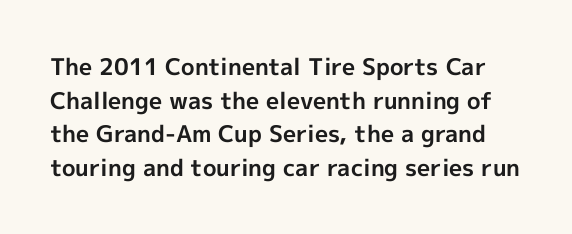
Q: Is the text bold? A: Yes.
Q: Is the text italic (slanted)? A: No, it is upright.
Q: Is the text underlined? A: No.
Q: Is the spacing between letters normal or unusually wide? A: Normal.
Q: Is the spacing between lines tight, normal or loose? A: Normal.
